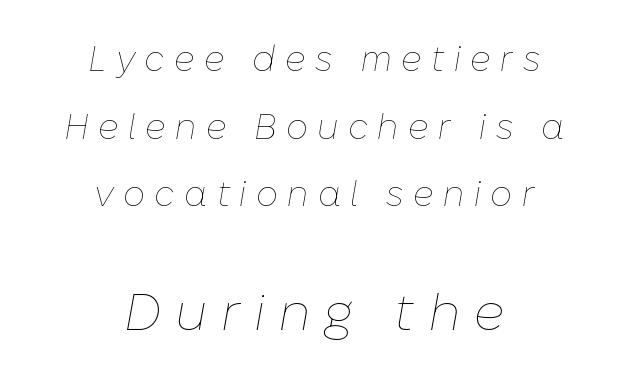
The lettering tilts uniformly, giving the passage an italic look. Reading down the block, each line starts at a different indent, mirrored at its end. Quick note: interline space is abundant. Is the stroke heavy? The answer is a plain regular-or-lighter. The rendering enlarges the type as you move from the upper chunk to the lower.
